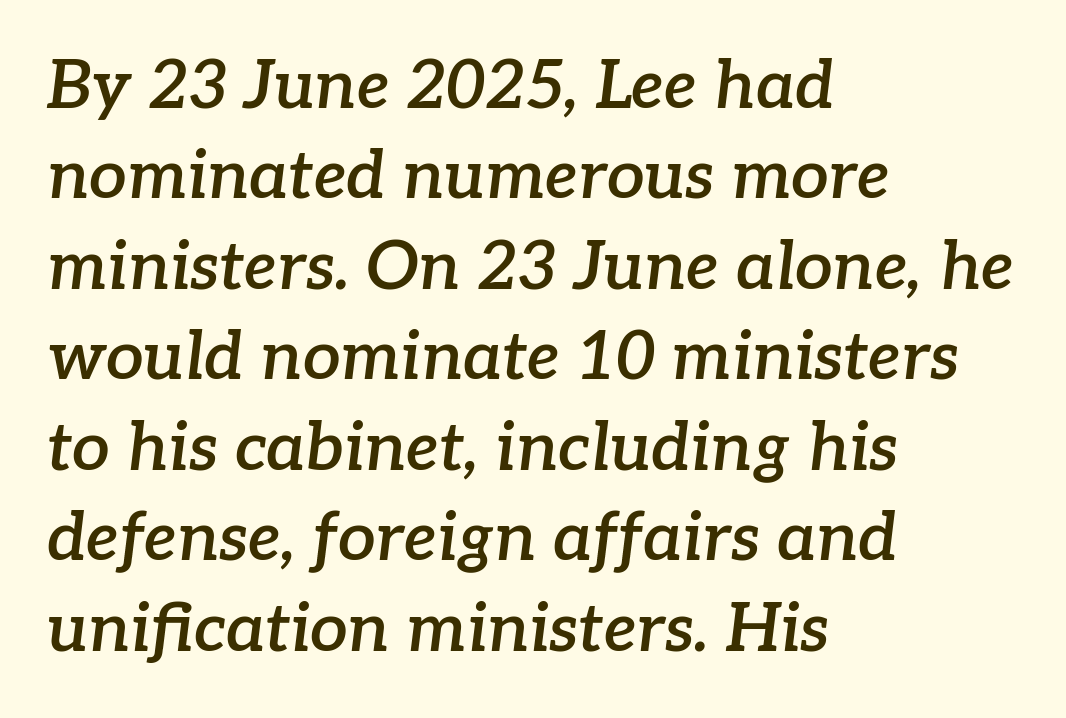
Q: Is the text bold? A: Semi-bold.
Q: Is the text italic (slanted)? A: Yes, it leans right by about 7 degrees.
Q: Is the typeface a serif or a sans-serif typeface? A: Serif.
Q: Is the text underlined? A: No.
Q: How is the paragraph aligned? A: Left-aligned.
Q: Is the spacing between letters normal or unusually wide? A: Normal.
Q: Is the spacing between lines tight, normal or loose? A: Normal.
Q: Width (condensed, normal, or wide)? A: Normal.
Q: Stroke contrast? A: Low.
Q: x-height? A: Medium.
Q: Monospaced? A: No.
